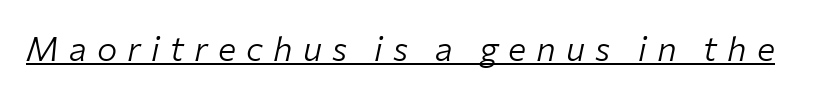
The letterforms stand isolated, each surrounded by extra space. A rule runs beneath these lines of type. Varying glyph widths throughout — classic text-font behaviour. Every character sits at an angle, as italics do.
